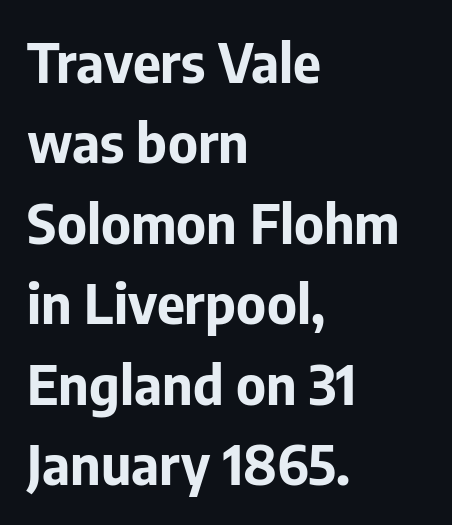
When letters stand straight like this, we call the style roman or upright. Classification — sans serif. The leading is moderate, giving the passage an even texture. Weight: bold.
